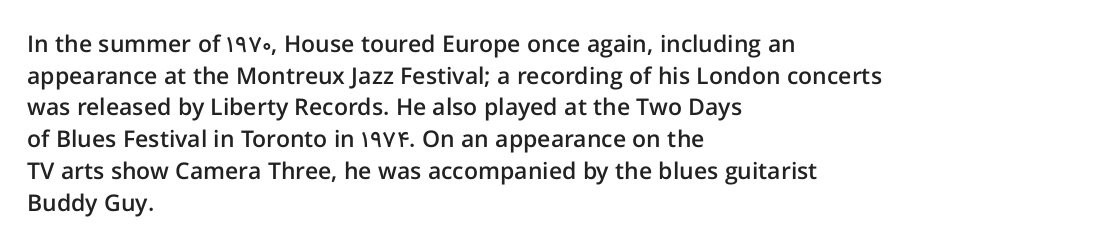
The image shows 23 px text type, upright; set left-aligned, normal line spacing (1.38x), normal letter spacing, not underlined.
